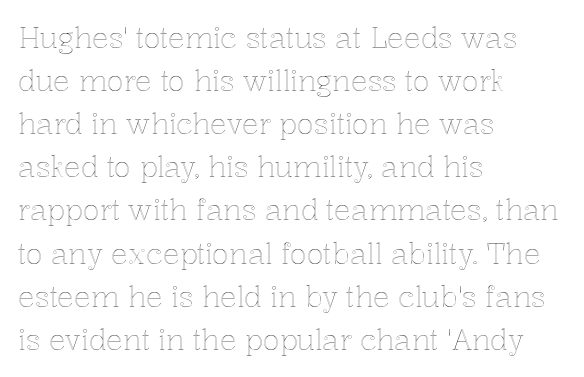
{"italic": "no", "width": "normal", "x_height": "medium", "monospaced": "no", "underline": "no", "align": "left", "line_spacing": "normal", "line_spacing_ratio": 1.54, "letter_spacing": "normal", "letter_spacing_em": 0.0, "glyph_px": 28}
